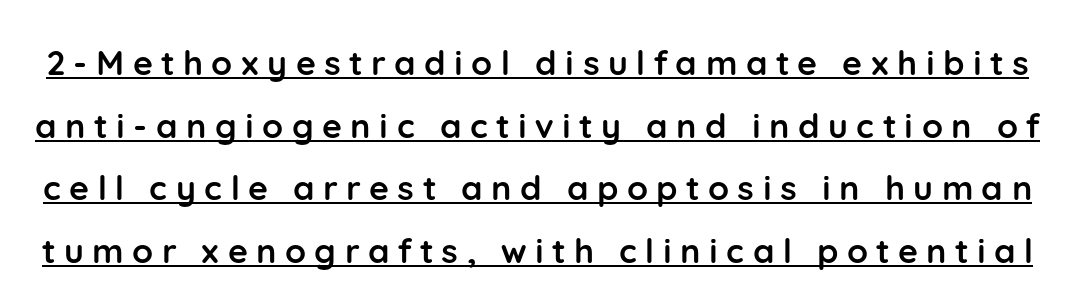
{"serif": "no", "italic": "no", "bold": "yes", "weight": "semibold", "width": "normal", "stroke_contrast": "low", "x_height": "medium", "monospaced": "no", "underline": "yes", "line_spacing_ratio": 1.84, "letter_spacing": "wide", "letter_spacing_em": 0.25, "glyph_px": 34}
